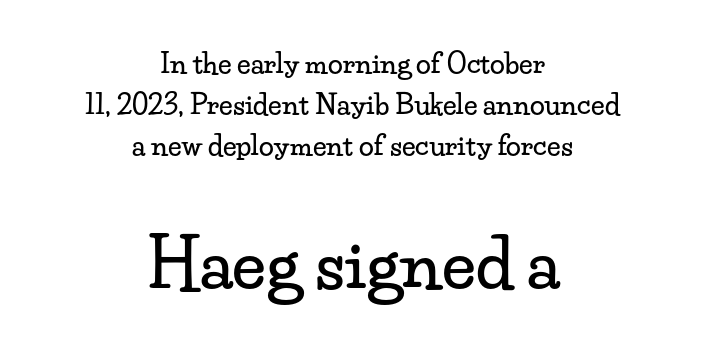
The image shows 67 px wide serif type, upright; set centered, normal line spacing (1.51x), normal letter spacing, not underlined; the second (bottom) block is 2.48x larger; low stroke contrast and a small x-height.
